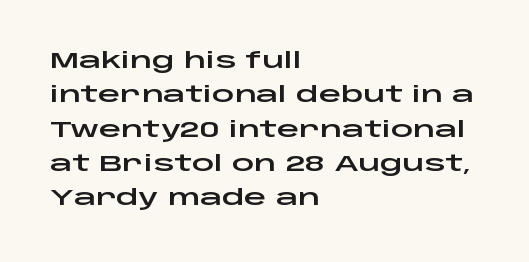
{"italic": "no", "underline": "no", "align": "left", "line_spacing": "normal", "line_spacing_ratio": 1.56, "letter_spacing": "normal", "letter_spacing_em": 0.0, "glyph_px": 22}
